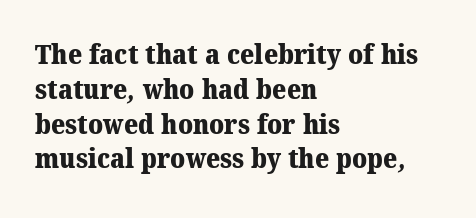
Bare-footed words on every line. A classic flush-left, rag-right setting is used for this passage. Look at the stroke-to-counter ratio: heavy, a bold. If you measured baseline to baseline, you'd find a middling distance.
